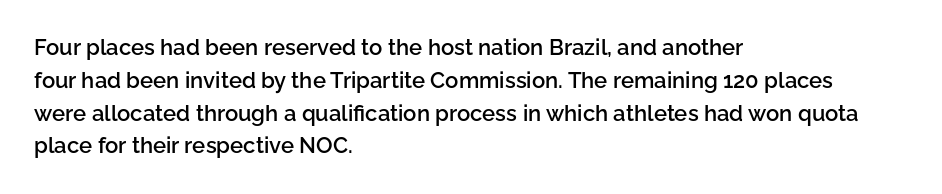
This sample is left-justified, so line endings fall wherever the words run out. Has an underline been added? It has not. The glyphs have the mass of a demibold cut, below bold. Nothing unusual about the tracking: characters are spaced as the font intends.
